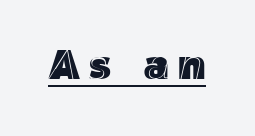
The image shows 42 px text type, upright; set unusually wide letter spacing (+0.22 em), underlined; a medium x-height.
